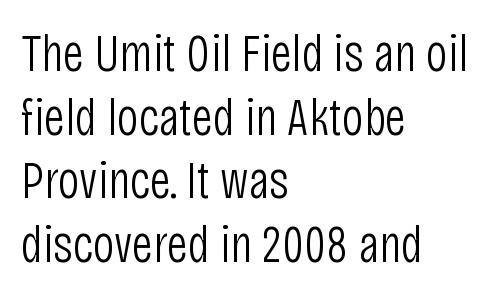
The line texture is even and compact thanks to regular tracking. The face used here is proportionally spaced, like ordinary book or web type. No feet cap the strokes, marking this as sans-serif type. Weight: regular or lighter. The foot of each line stays bare and open.
